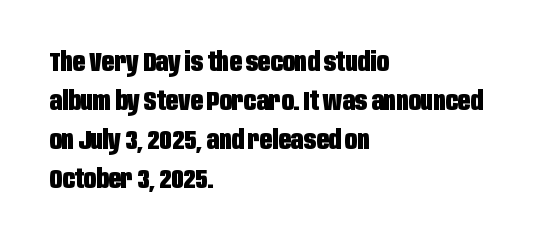
The typography opts for an upright posture over an oblique one. The face used here has the dense, thick strokes of a bold. Words float on clear page, feet unadorned. The typesetter chose a ragged-right arrangement here.
